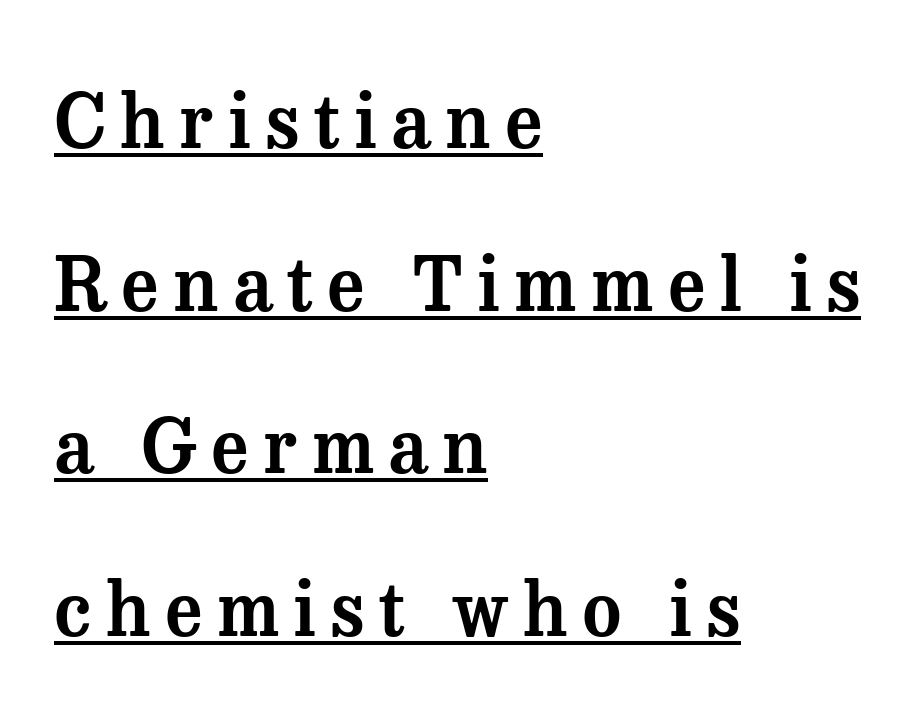
{"serif": "yes", "italic": "no", "width": "normal", "stroke_contrast": "medium", "x_height": "medium", "monospaced": "no", "underline": "yes", "align": "left", "line_spacing": "loose", "line_spacing_ratio": 2.17, "glyph_px": 75}
